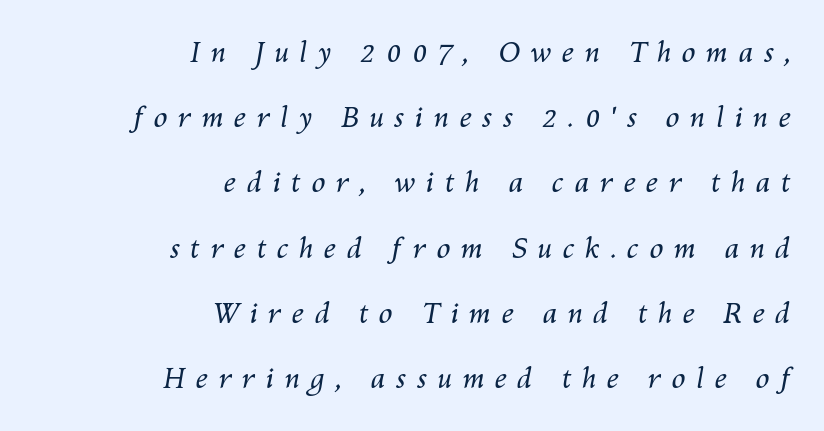
{"italic": "yes", "lean": "right", "slant_degrees": 10, "bold": "no", "weight": "regular", "width": "normal", "stroke_contrast": "medium", "x_height": "medium", "monospaced": "no", "underline": "no", "align": "right", "line_spacing": "loose", "line_spacing_ratio": 2.33, "letter_spacing": "wide", "letter_spacing_em": 0.37, "glyph_px": 28}
